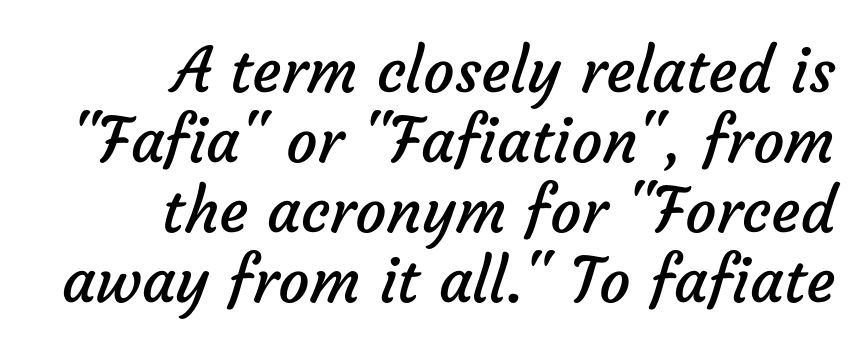
The face used here is proportionally spaced, like ordinary book or web type. Each new line begins almost immediately beneath the previous one. Underline: absent. In terms of letterspacing, this is plain default setting. All the whitespace from short lines collects on the left.
